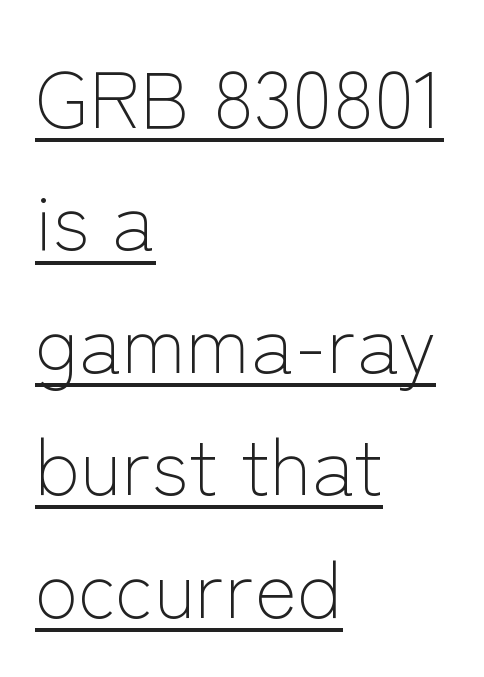
The image shows 80 px light sans-serif type, upright; set left-aligned, normal line spacing (1.53x), normal letter spacing, underlined; low stroke contrast and a medium x-height.
